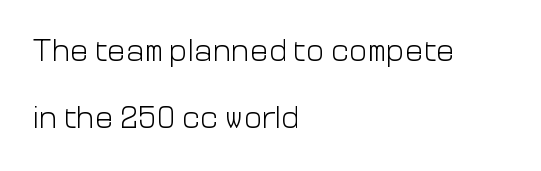
{"serif": "no", "italic": "no", "bold": "no", "weight": "light", "width": "normal", "stroke_contrast": "low", "x_height": "medium", "monospaced": "no", "underline": "no", "align": "left", "line_spacing": "loose", "line_spacing_ratio": 2.15, "letter_spacing": "normal", "letter_spacing_em": 0.0, "glyph_px": 31}
